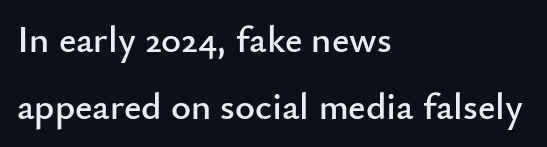
Q: Is the text italic (slanted)? A: No, it is upright.
Q: Is the typeface a serif or a sans-serif typeface? A: Sans-serif.
Q: Is the text underlined? A: No.
Q: How is the paragraph aligned? A: Left-aligned.
Q: Is the spacing between letters normal or unusually wide? A: Normal.
Q: Width (condensed, normal, or wide)? A: Normal.
Q: Stroke contrast? A: Low.
Q: x-height? A: Small.
Q: Monospaced? A: No.
